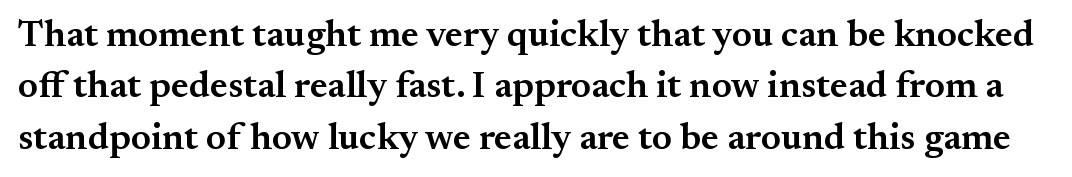
Q: Is the text bold? A: Semi-bold.
Q: Is the text italic (slanted)? A: No, it is upright.
Q: Is the typeface a serif or a sans-serif typeface? A: Serif.
Q: Is the text underlined? A: No.
Q: Is the spacing between letters normal or unusually wide? A: Normal.
Q: Is the spacing between lines tight, normal or loose? A: Normal.
Q: Width (condensed, normal, or wide)? A: Normal.
Q: Stroke contrast? A: Medium.
Q: x-height? A: Small.
Q: Monospaced? A: No.
